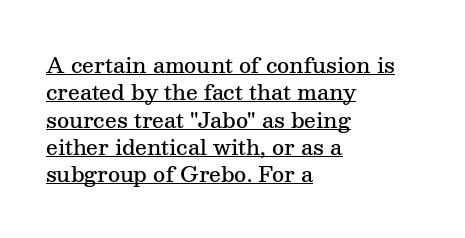
{"italic": "no", "bold": "semi", "underline": "yes", "align": "left", "line_spacing": "normal", "line_spacing_ratio": 1.3, "letter_spacing": "normal", "letter_spacing_em": 0.0, "glyph_px": 21}
